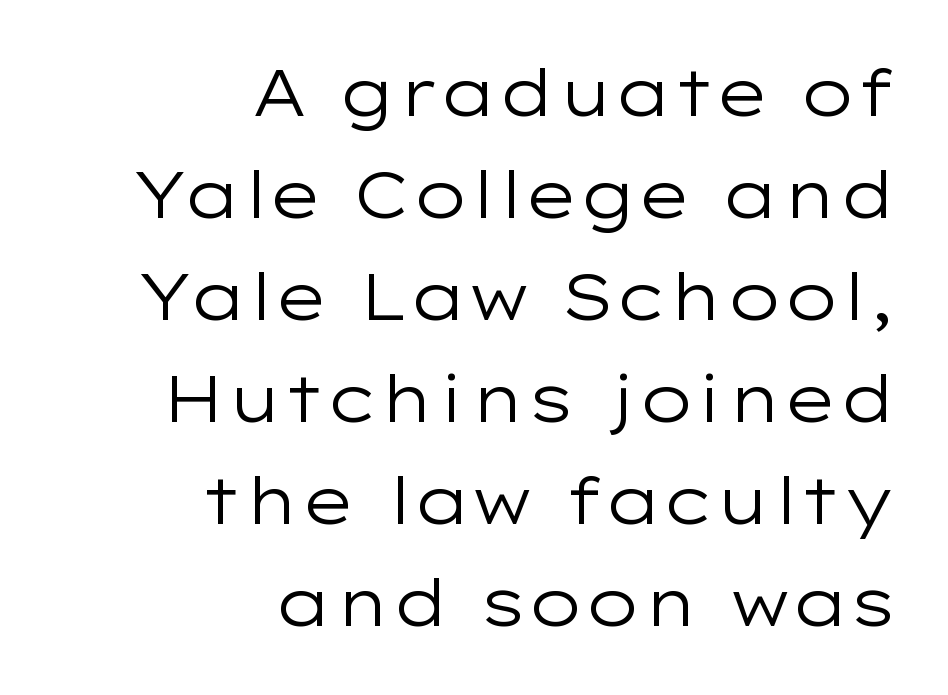
Q: Is the text bold? A: No.
Q: Is the text italic (slanted)? A: No, it is upright.
Q: Is the typeface a serif or a sans-serif typeface? A: Sans-serif.
Q: Is the text underlined? A: No.
Q: How is the paragraph aligned? A: Right-aligned.
Q: Is the spacing between letters normal or unusually wide? A: Normal.
Q: Is the spacing between lines tight, normal or loose? A: Normal.
Q: Width (condensed, normal, or wide)? A: Wide.
Q: Stroke contrast? A: Low.
Q: x-height? A: Medium.
Q: Monospaced? A: No.
